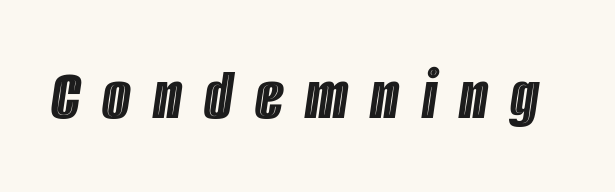
Q: Is the text italic (slanted)? A: Yes, it leans right by about 8 degrees.
Q: Is the text underlined? A: No.
Q: Is the spacing between letters normal or unusually wide? A: Unusually wide.
Q: Width (condensed, normal, or wide)? A: Condensed.
Q: x-height? A: Large.
Q: Monospaced? A: No.
